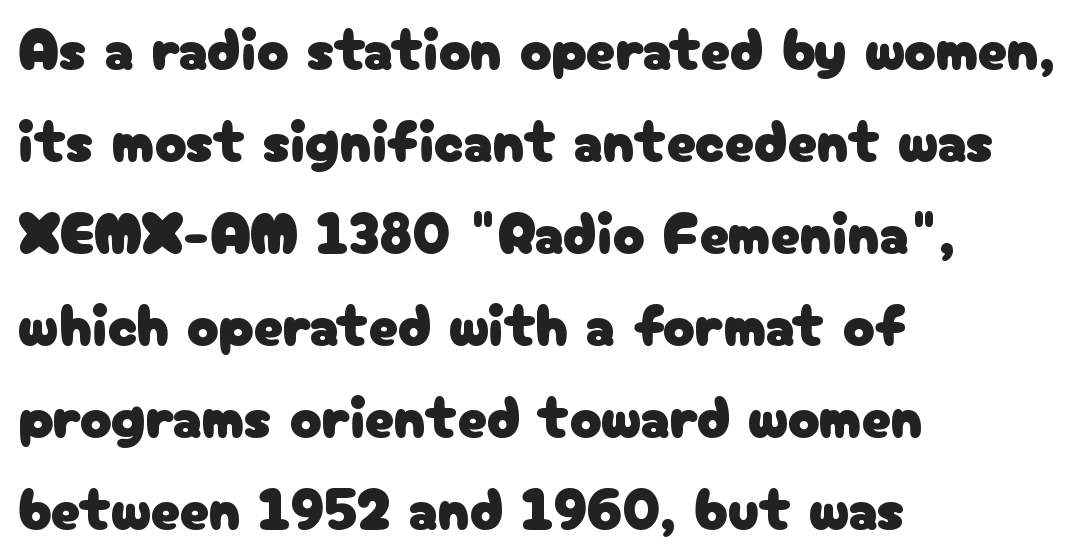
Q: Is the text italic (slanted)? A: No, it is upright.
Q: Is the typeface a serif or a sans-serif typeface? A: Sans-serif.
Q: Is the text underlined? A: No.
Q: How is the paragraph aligned? A: Left-aligned.
Q: Is the spacing between letters normal or unusually wide? A: Normal.
Q: Is the spacing between lines tight, normal or loose? A: Normal.
Q: Width (condensed, normal, or wide)? A: Normal.
Q: Stroke contrast? A: Low.
Q: x-height? A: Medium.
Q: Monospaced? A: No.
